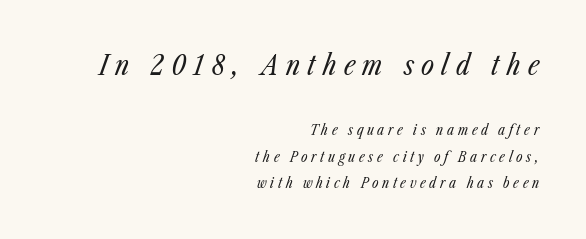
Stroke mass is kept to a normal reading level or below. The block sitting higher on the canvas is the one with enlarged characters. Tracking value appears strongly positive — letters spread wide. The baseline area is clear. Italic: yes, the glyphs are oblique.
